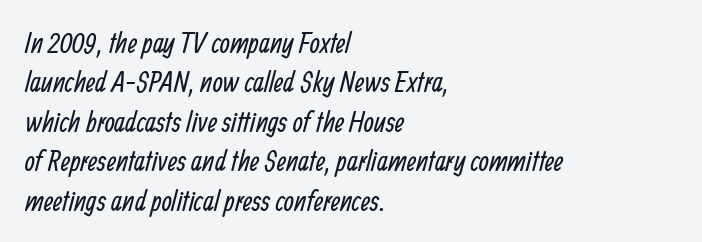
Q: Is the text bold? A: No.
Q: Is the typeface a serif or a sans-serif typeface? A: Sans-serif.
Q: Is the text underlined? A: No.
Q: How is the paragraph aligned? A: Left-aligned.
Q: Is the spacing between letters normal or unusually wide? A: Normal.
Q: Is the spacing between lines tight, normal or loose? A: Normal.
Q: Width (condensed, normal, or wide)? A: Condensed.
Q: Stroke contrast? A: Low.
Q: x-height? A: Medium.
Q: Monospaced? A: No.
